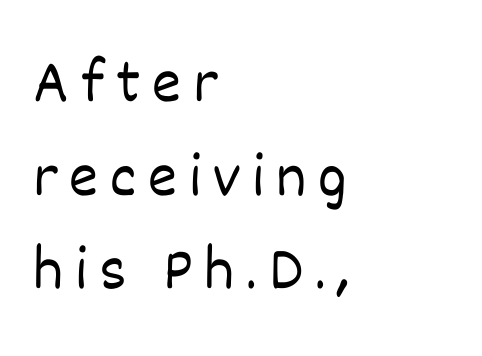
Q: Is the text bold? A: No.
Q: Is the text italic (slanted)? A: No, it is upright.
Q: Is the text underlined? A: No.
Q: How is the paragraph aligned? A: Left-aligned.
Q: Is the spacing between lines tight, normal or loose? A: Normal.
Q: Width (condensed, normal, or wide)? A: Normal.
Q: Stroke contrast? A: Low.
Q: x-height? A: Large.
Q: Monospaced? A: No.
